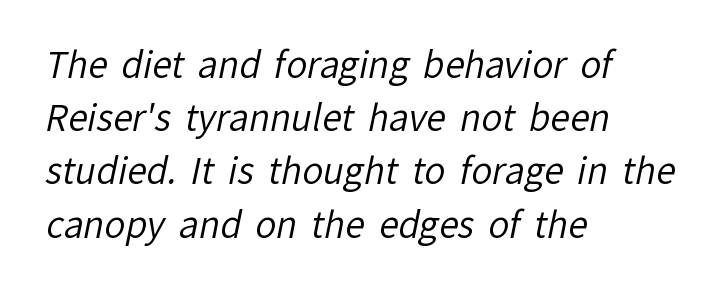
The image shows 35 px regular-weight sans-serif type; set left-aligned, normal line spacing (1.52x), normal letter spacing, not underlined; low stroke contrast and a medium x-height.
